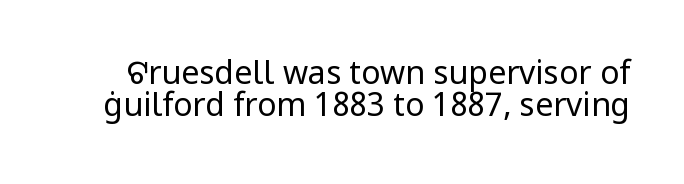
The image shows 32 px regular-weight sans-serif type, upright; set tight line spacing (0.99x), normal letter spacing, not underlined; low stroke contrast and a medium x-height.
